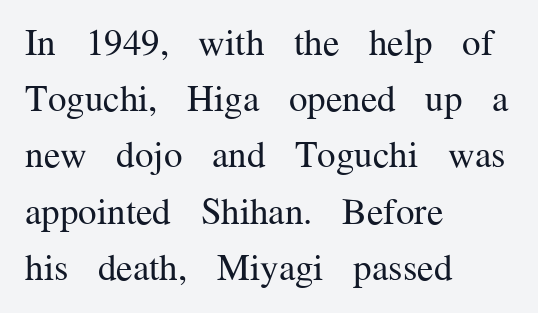
The image shows 37 px regular-weight serif type, upright; set left-aligned, normal line spacing (1.52x), normal letter spacing, not underlined; medium stroke contrast and a medium x-height.
